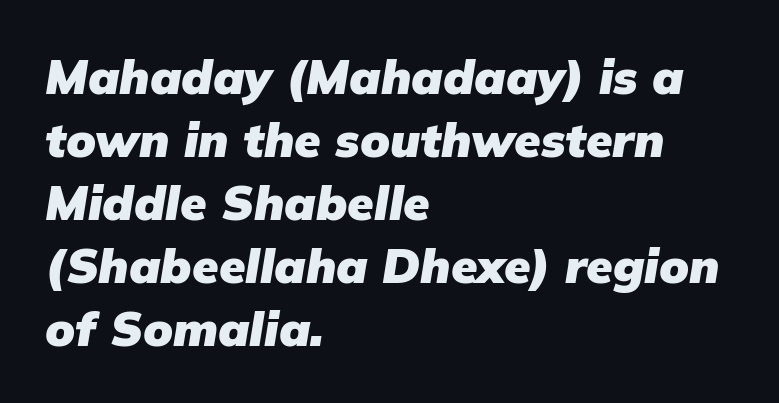
The image shows 48 px heavy type, italic (leaning right); set left-aligned, normal line spacing (1.31x), normal letter spacing, not underlined; low stroke contrast and a medium x-height.
